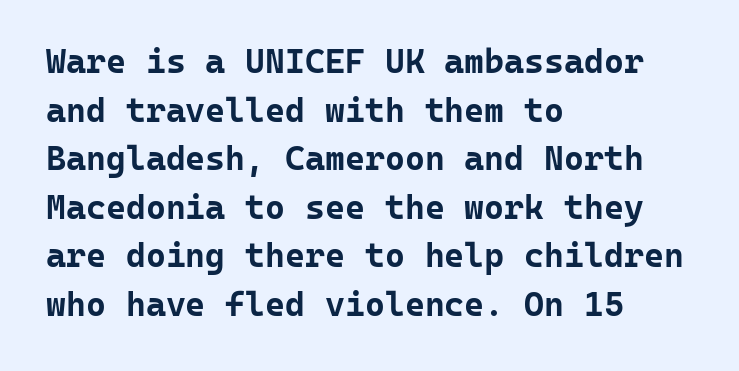
Normally led — the rows are evenly, conventionally spaced. No feet cap the strokes, marking this as sans-serif type. The ragged edge is on the right, which tells us the setting is flush left. Plenty of ink on the page — the face is bold. The tracking reads as untouched default to a designer's eye. In terms of posture, this sample is upright.
